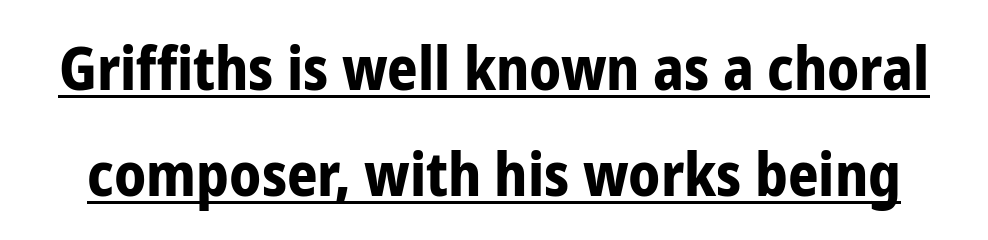
Q: Is the text bold? A: Yes.
Q: Is the text italic (slanted)? A: No, it is upright.
Q: Is the typeface a serif or a sans-serif typeface? A: Sans-serif.
Q: Is the text underlined? A: Yes.
Q: Is the spacing between letters normal or unusually wide? A: Normal.
Q: Width (condensed, normal, or wide)? A: Condensed.
Q: Stroke contrast? A: Low.
Q: x-height? A: Medium.
Q: Monospaced? A: No.
